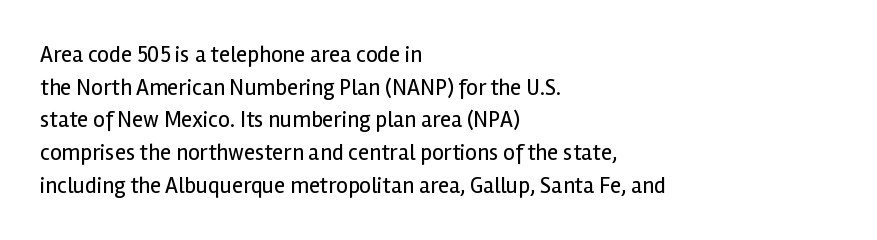
Q: Is the text bold? A: No.
Q: Is the text italic (slanted)? A: No, it is upright.
Q: Is the text underlined? A: No.
Q: How is the paragraph aligned? A: Left-aligned.
Q: Is the spacing between letters normal or unusually wide? A: Normal.
Q: Is the spacing between lines tight, normal or loose? A: Normal.
